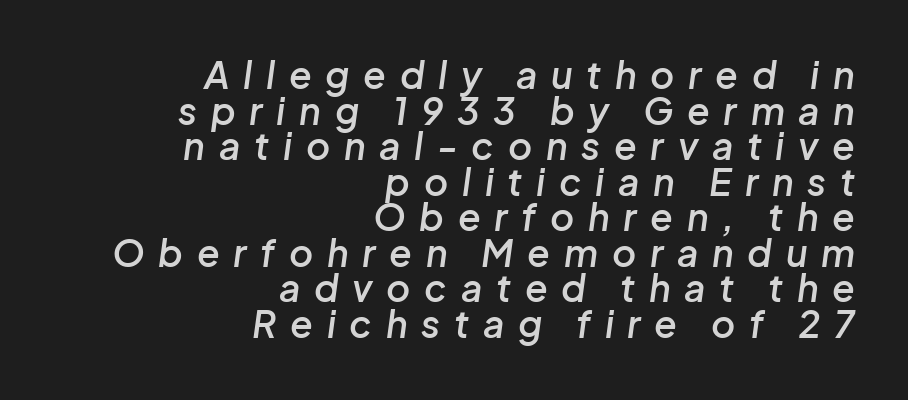
The image shows 37 px semibold type, italic (leaning right); set right-aligned, tight line spacing (0.96x), unusually wide letter spacing (+0.37 em), not underlined; low stroke contrast and a medium x-height.
